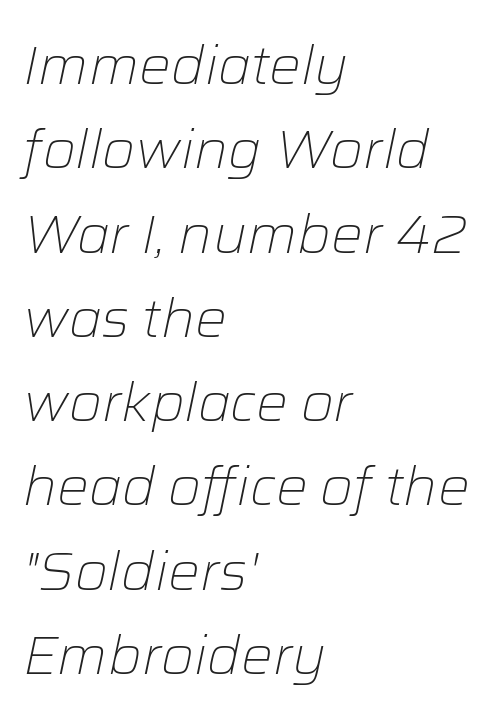
Q: Is the text bold? A: No.
Q: Is the text italic (slanted)? A: Yes, it leans right by about 12 degrees.
Q: Is the text underlined? A: No.
Q: How is the paragraph aligned? A: Left-aligned.
Q: Is the spacing between letters normal or unusually wide? A: Normal.
Q: Is the spacing between lines tight, normal or loose? A: Normal.
Q: Width (condensed, normal, or wide)? A: Normal.
Q: Stroke contrast? A: Low.
Q: x-height? A: Medium.
Q: Monospaced? A: No.
